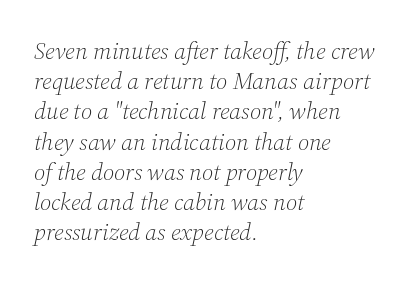
The space between consecutive lines is moderate. The typesetter chose a ragged-right arrangement here. Honestly, there is no underline to notice here at all. The glyphs look as if they've been sheared to an angle. Heaviness? Minimal to ordinary, like unemphasized prose. Between one letter and the next there's only the usual sliver of space.
